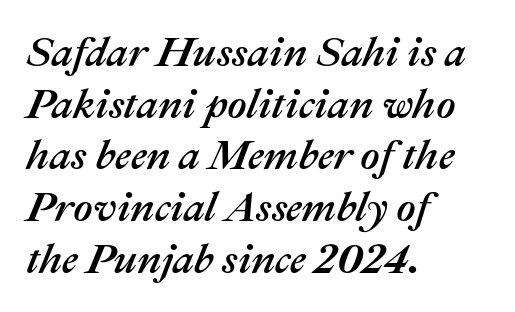
The area under the type is left untouched. Note the varied advance widths — an 'i' is clearly narrower than an 'm'. In terms of posture, this sample is oblique. The letters sit at their default tracking, neither squeezed nor spread. The paragraph shown leans on its left margin.
